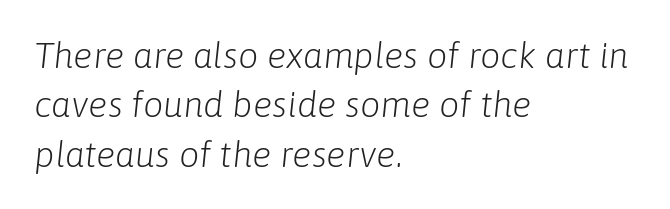
Q: Is the text bold? A: No.
Q: Is the text italic (slanted)? A: Yes, it leans right by about 6 degrees.
Q: Is the text underlined? A: No.
Q: How is the paragraph aligned? A: Left-aligned.
Q: Is the spacing between letters normal or unusually wide? A: Normal.
Q: Is the spacing between lines tight, normal or loose? A: Normal.
Q: Width (condensed, normal, or wide)? A: Normal.
Q: Stroke contrast? A: Low.
Q: x-height? A: Medium.
Q: Monospaced? A: No.
